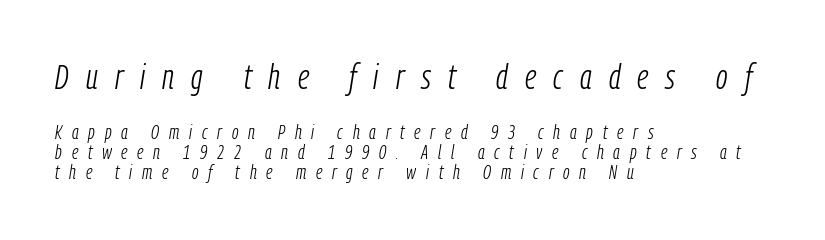
The image shows 35 px light, condensed type, italic (leaning right); set left-aligned, tight line spacing (1.02x), unusually wide letter spacing (+0.49 em), not underlined; the first (top) block is 1.75x larger; low stroke contrast and a medium x-height.
